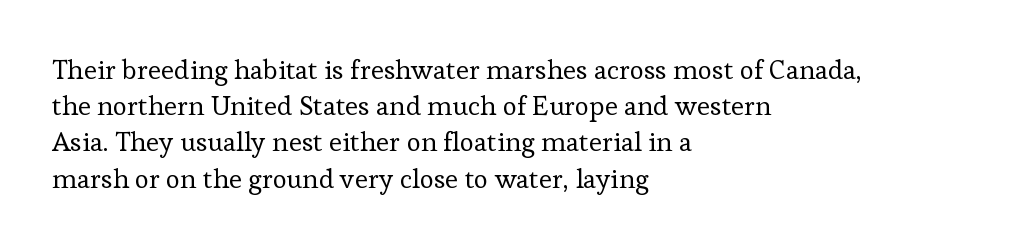
{"italic": "no", "bold": "no", "underline": "no", "align": "left", "line_spacing": "normal", "line_spacing_ratio": 1.34, "letter_spacing": "normal", "letter_spacing_em": 0.0, "glyph_px": 27}
